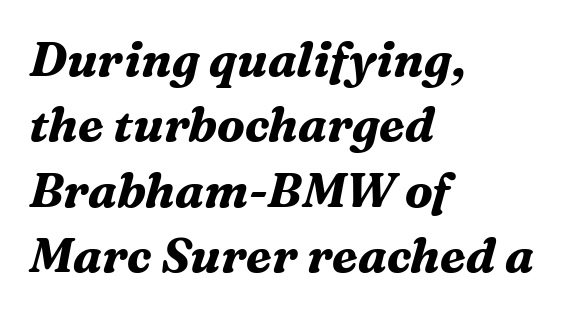
The image shows 48 px bold serif type, italic (leaning right); set left-aligned, normal line spacing (1.36x), normal letter spacing, not underlined; medium stroke contrast and a medium x-height.
